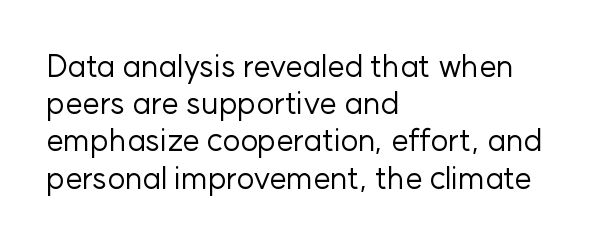
Look at the bottom of the vertical strokes: they stop flat, with no serifs. You can tell it's not italic because the verticals are truly vertical. The passage shown has conventional tracking throughout. Proportional: the letters do not fall into vertical columns. No extra ink here — the face is not bold. The string is rendered with underlining switched off.
